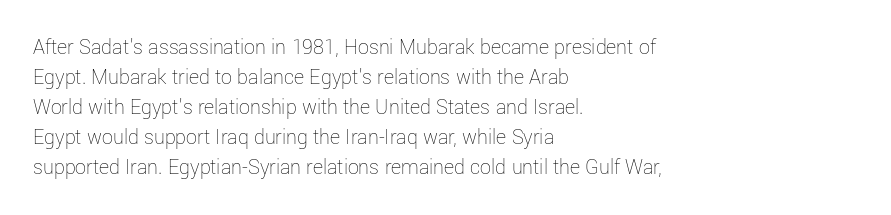
The image shows 22 px text type, upright; set left-aligned, normal line spacing (1.36x), normal letter spacing, not underlined.
